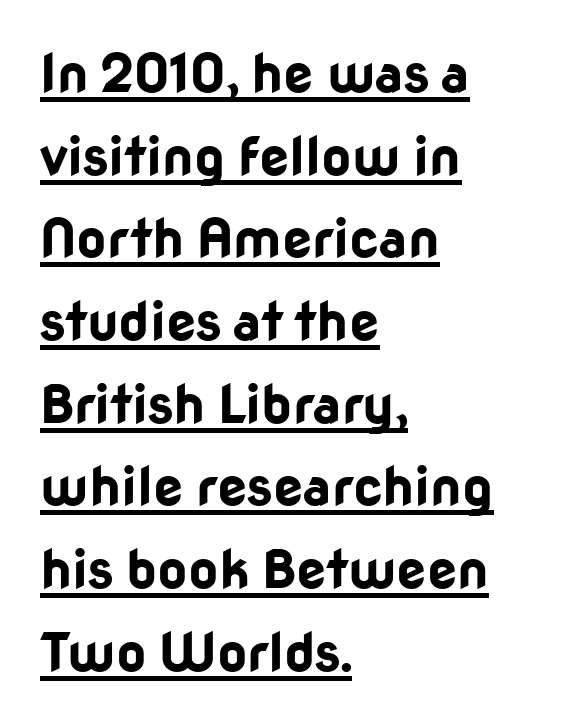
The image shows 53 px bold sans-serif type, upright; set left-aligned, normal line spacing (1.56x), normal letter spacing, underlined; low stroke contrast and a medium x-height.
